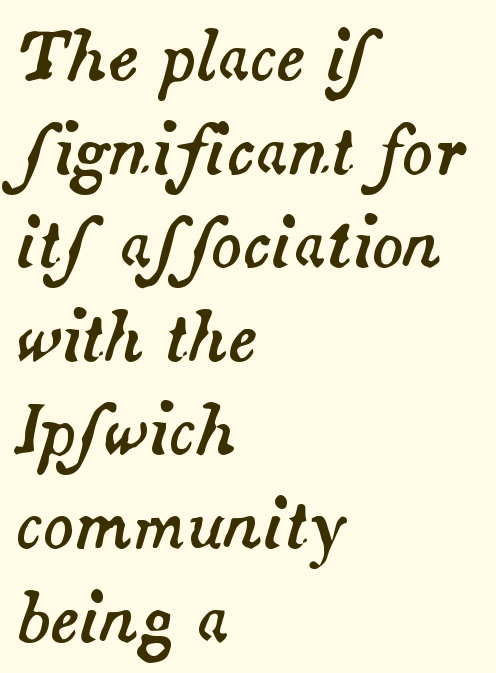
How would I describe the line gaps? Plain and ordinary. What stands out about the letter spacing? Nothing — it is the standard amount. Quick note: italic. Proportional: the letters do not fall into vertical columns. Is the block centered? No — it sits flush against the left margin. Words float on clear page, feet unadorned.
